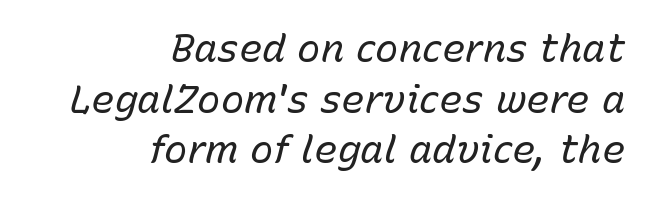
{"italic": "yes", "lean": "right", "slant_degrees": 15, "bold": "no", "weight": "regular", "width": "normal", "stroke_contrast": "low", "x_height": "medium", "monospaced": "no", "underline": "no", "align": "right", "line_spacing": "normal", "line_spacing_ratio": 1.3, "letter_spacing": "normal", "letter_spacing_em": 0.0, "glyph_px": 39}
